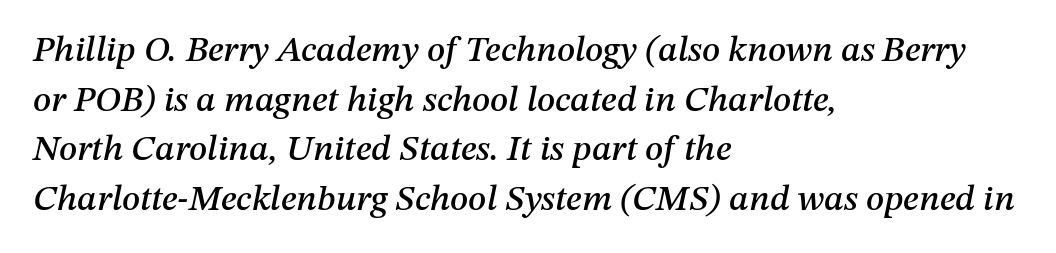
The image shows 36 px text type, italic (leaning right); set left-aligned, normal line spacing (1.38x), normal letter spacing, not underlined; medium stroke contrast and a medium x-height.
